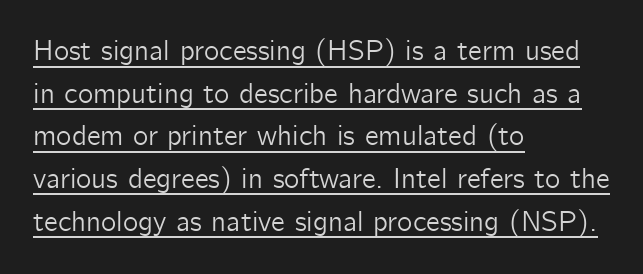
{"serif": "no", "italic": "no", "width": "normal", "stroke_contrast": "low", "x_height": "medium", "monospaced": "no", "underline": "yes", "align": "left", "line_spacing": "normal", "line_spacing_ratio": 1.47, "letter_spacing": "normal", "letter_spacing_em": 0.0, "glyph_px": 29}
